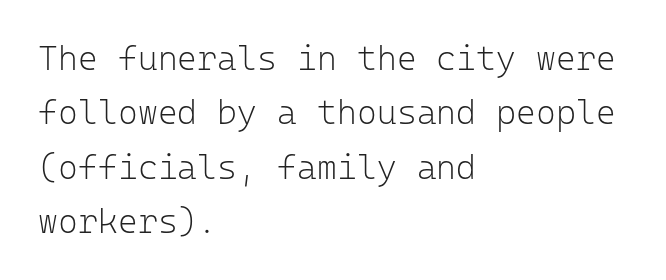
{"serif": "no", "italic": "no", "bold": "no", "weight": "light", "width": "normal", "stroke_contrast": "low", "x_height": "medium", "monospaced": "yes", "underline": "no", "align": "left", "line_spacing": "normal", "line_spacing_ratio": 1.6, "letter_spacing": "normal", "letter_spacing_em": 0.0, "glyph_px": 34}
